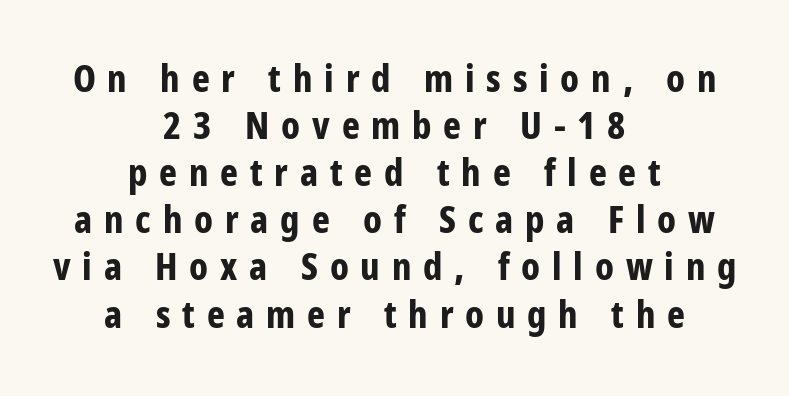
Q: Is the text bold? A: Yes.
Q: Is the text italic (slanted)? A: No, it is upright.
Q: Is the typeface a serif or a sans-serif typeface? A: Sans-serif.
Q: Is the text underlined? A: No.
Q: How is the paragraph aligned? A: Centered.
Q: Is the spacing between letters normal or unusually wide? A: Unusually wide.
Q: Width (condensed, normal, or wide)? A: Condensed.
Q: Stroke contrast? A: Low.
Q: x-height? A: Medium.
Q: Monospaced? A: No.
